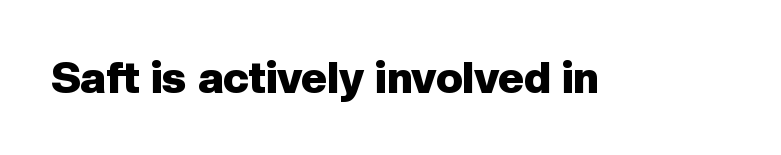
The image shows 44 px heavy sans-serif type, upright; set normal letter spacing, not underlined; low stroke contrast and a medium x-height.
